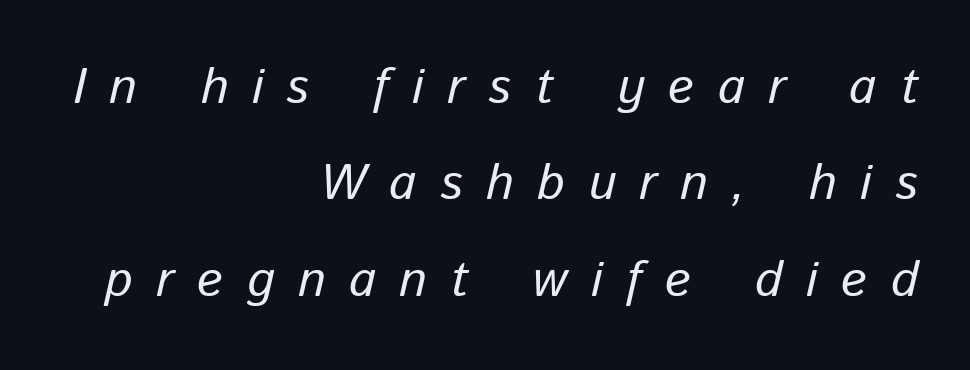
{"italic": "yes", "lean": "right", "slant_degrees": 13, "width": "normal", "stroke_contrast": "low", "x_height": "medium", "monospaced": "no", "underline": "no", "align": "right", "line_spacing": "loose", "line_spacing_ratio": 1.93, "letter_spacing": "wide", "letter_spacing_em": 0.47, "glyph_px": 50}
